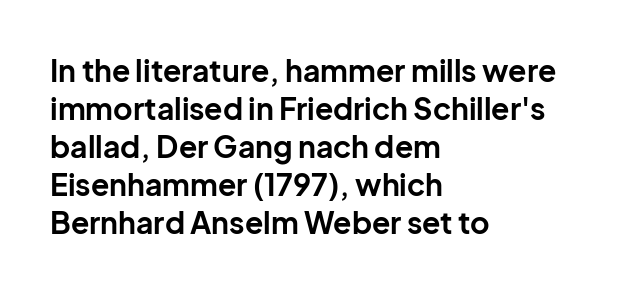
Does the leading feel generous? No, just average. Horizontal alignment here is leftward, the default for most running prose. The passage shown is emphatically bold. Default kerning and tracking; the words read as compact shapes. Style check: upright.
